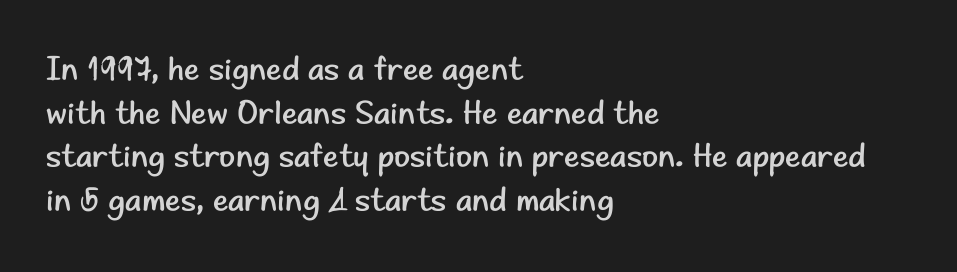
Q: Is the text bold? A: No.
Q: Is the text italic (slanted)? A: No, it is upright.
Q: Is the typeface a serif or a sans-serif typeface? A: Sans-serif.
Q: Is the text underlined? A: No.
Q: How is the paragraph aligned? A: Left-aligned.
Q: Is the spacing between letters normal or unusually wide? A: Normal.
Q: Is the spacing between lines tight, normal or loose? A: Normal.
Q: Width (condensed, normal, or wide)? A: Normal.
Q: Stroke contrast? A: Low.
Q: x-height? A: Small.
Q: Monospaced? A: No.
